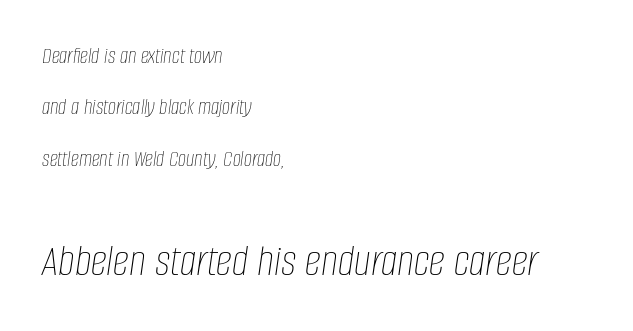
The image shows 46 px thin, condensed type, italic (leaning right); set left-aligned, loose line spacing (2.23x), normal letter spacing, not underlined; the second (bottom) block is 2.0x larger; low stroke contrast and a large x-height.
